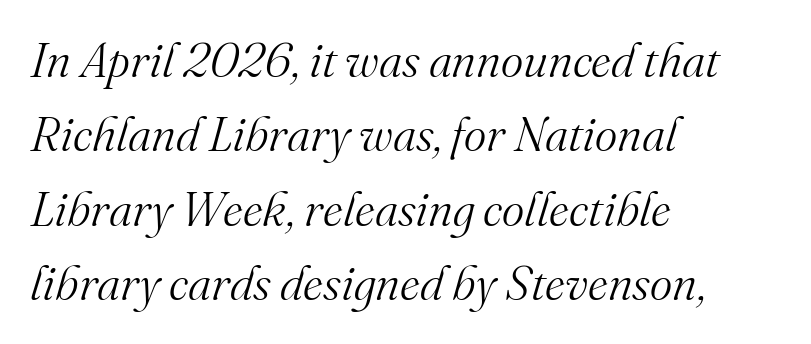
Q: Is the text bold? A: No.
Q: Is the text italic (slanted)? A: Yes, it leans right by about 16 degrees.
Q: Is the typeface a serif or a sans-serif typeface? A: Serif.
Q: Is the text underlined? A: No.
Q: How is the paragraph aligned? A: Left-aligned.
Q: Is the spacing between letters normal or unusually wide? A: Normal.
Q: Is the spacing between lines tight, normal or loose? A: Normal.
Q: Width (condensed, normal, or wide)? A: Normal.
Q: Stroke contrast? A: Medium.
Q: x-height? A: Small.
Q: Monospaced? A: No.
